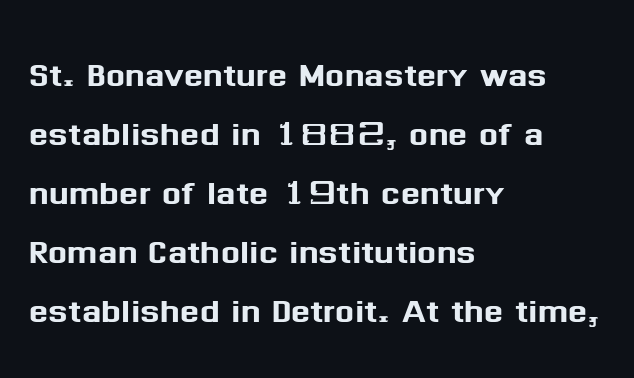
The image shows 45 px sans-serif type, upright; set left-aligned, normal line spacing (1.31x), normal letter spacing, not underlined; medium stroke contrast and a medium x-height.
